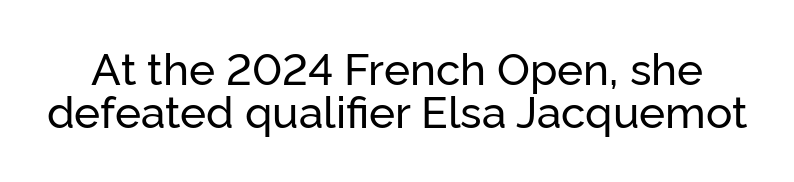
Clear beneath every line of the passage. Nothing unusual about the tracking: characters are spaced as the font intends. Typographically, this falls in the sans-serif category. Ascenders rise straight up at ninety degrees. Closely set lines give the paragraph a compact silhouette. Spacing verdict: proportional, widths tailored to each character.
